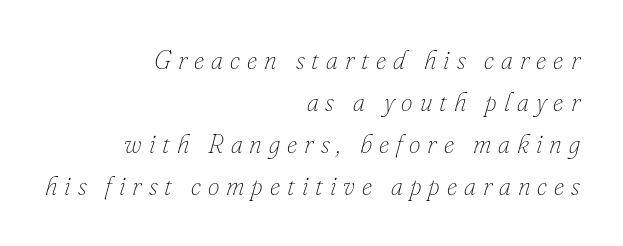
{"italic": "yes", "lean": "right", "slant_degrees": 16, "bold": "no", "underline": "no", "align": "right", "line_spacing": "normal", "line_spacing_ratio": 1.62, "letter_spacing": "wide", "letter_spacing_em": 0.27, "glyph_px": 26}
